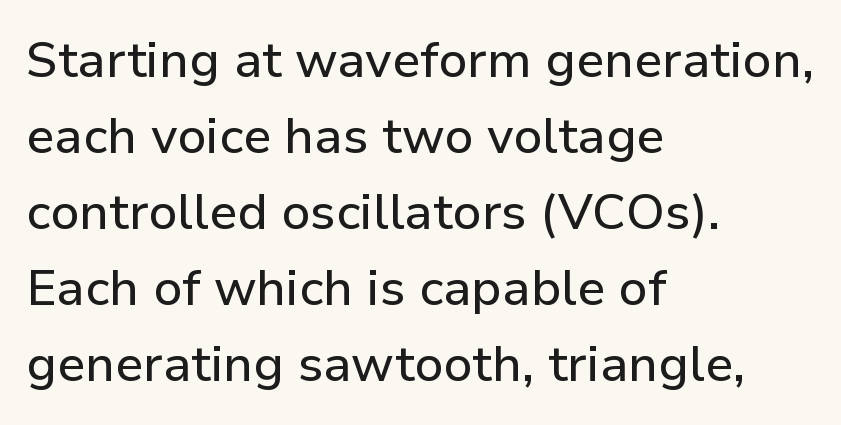
Q: Is the text italic (slanted)? A: No, it is upright.
Q: Is the typeface a serif or a sans-serif typeface? A: Sans-serif.
Q: Is the text underlined? A: No.
Q: How is the paragraph aligned? A: Left-aligned.
Q: Is the spacing between letters normal or unusually wide? A: Normal.
Q: Is the spacing between lines tight, normal or loose? A: Normal.
Q: Width (condensed, normal, or wide)? A: Normal.
Q: Stroke contrast? A: Low.
Q: x-height? A: Medium.
Q: Monospaced? A: No.
